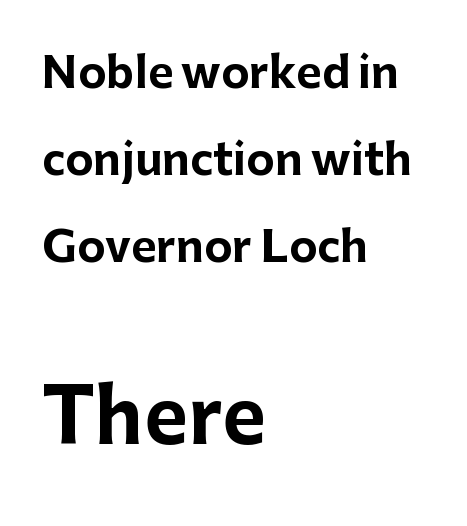
The image shows 75 px bold sans-serif type, upright; set left-aligned, loose line spacing (2.02x), normal letter spacing, not underlined; the second (bottom) block is 1.74x larger; low stroke contrast and a medium x-height.
